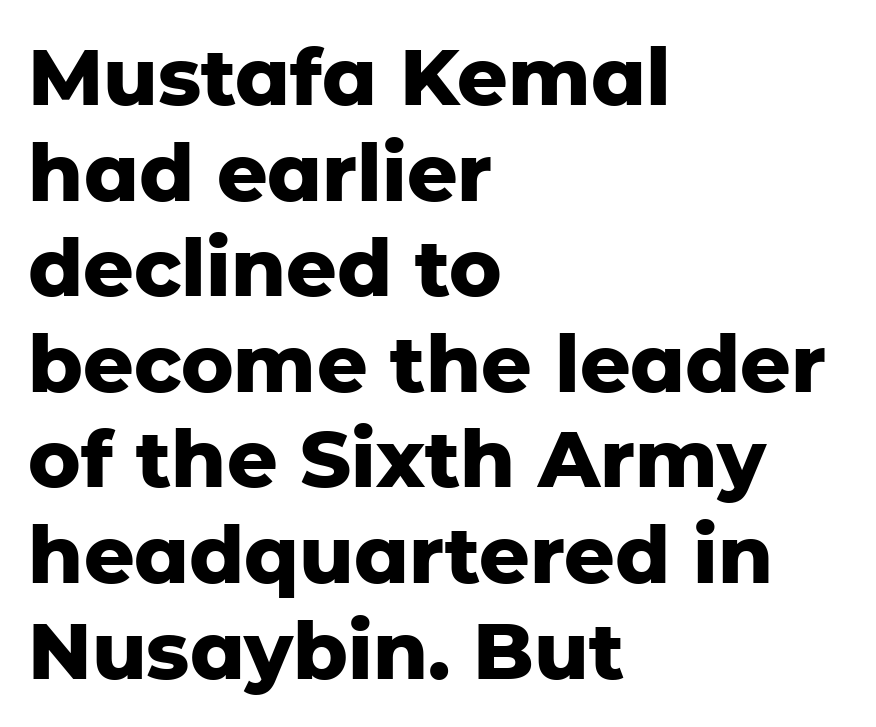
Characters follow at the spacing the type designer built in. Unmarked baselines from the first word to the last. Leftover space on each line is placed entirely after the last word. Summary of weight: heavy, a full bold.
